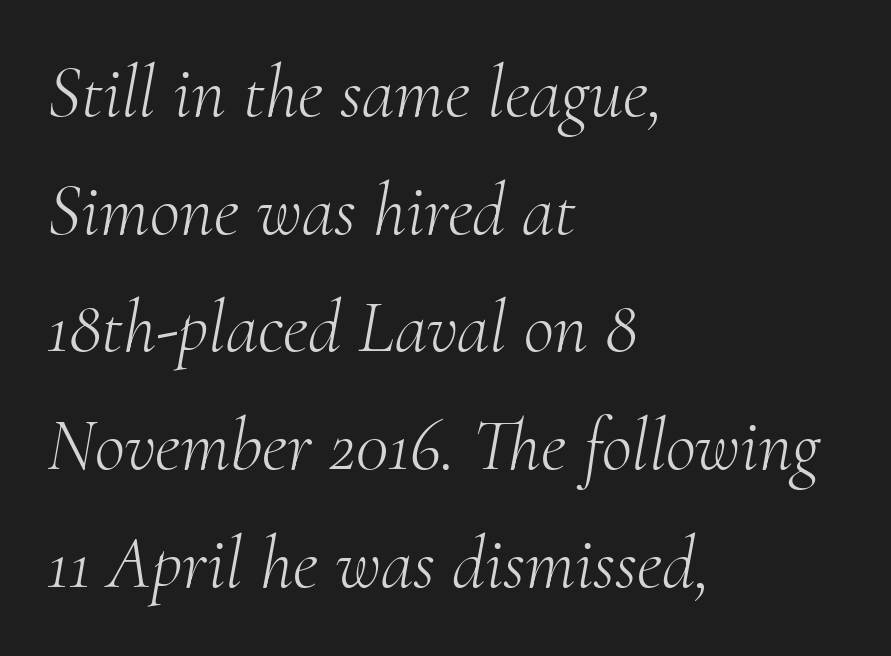
I'd call this a serif setting — the letters wear small feet. Rows of type keep a routine distance in the vertical direction. The face used here is proportionally spaced, like ordinary book or web type. Stroke thickness stays within the range of a standard reading face or lighter. Decoration check: the copy has no underline. Italic: yes, the glyphs are oblique.
